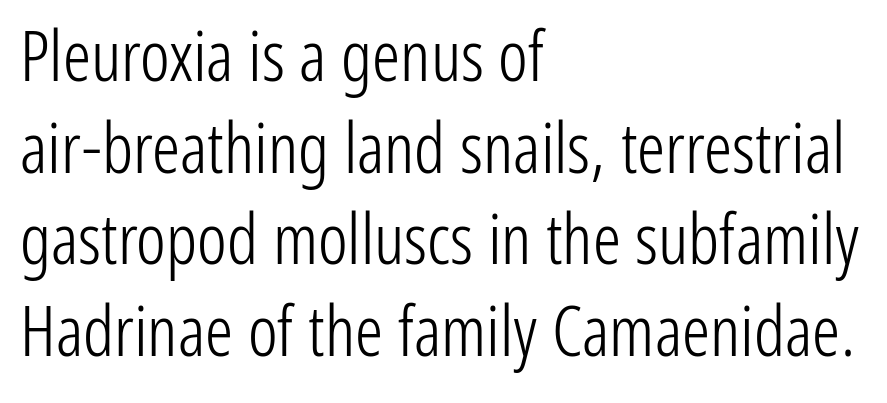
The image shows 70 px light, condensed sans-serif type, upright; set left-aligned, normal line spacing (1.31x), normal letter spacing, not underlined; low stroke contrast and a medium x-height.
